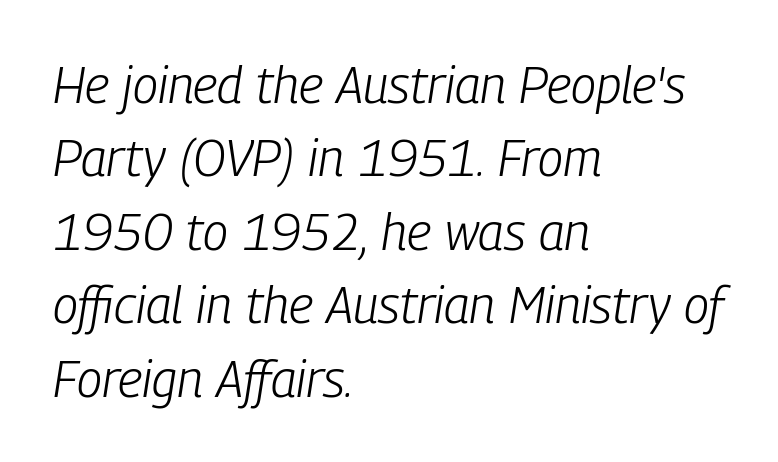
{"italic": "yes", "lean": "right", "slant_degrees": 9, "bold": "no", "weight": "light", "width": "condensed", "stroke_contrast": "low", "x_height": "medium", "monospaced": "no", "underline": "no", "align": "left", "line_spacing": "normal", "line_spacing_ratio": 1.44, "letter_spacing": "normal", "letter_spacing_em": 0.0, "glyph_px": 51}
